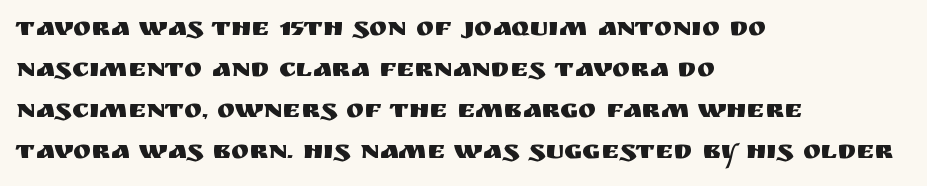
{"italic": "no", "underline": "no", "align": "left", "line_spacing": "normal", "line_spacing_ratio": 1.52, "letter_spacing": "normal", "letter_spacing_em": 0.0, "glyph_px": 27}
